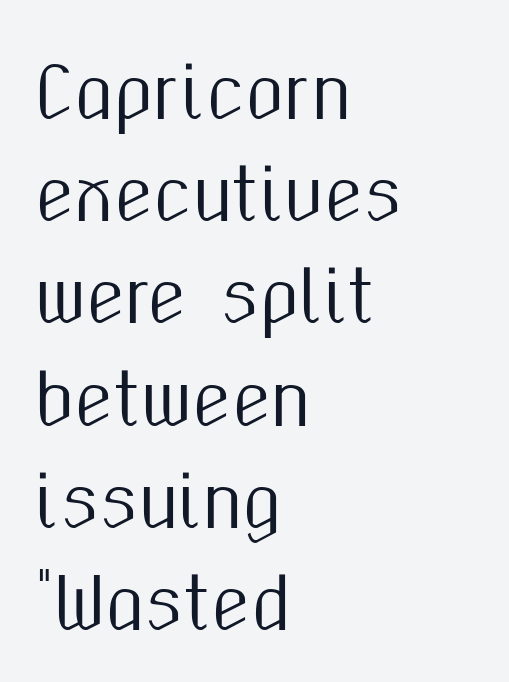
Q: Is the text italic (slanted)? A: No, it is upright.
Q: Is the typeface a serif or a sans-serif typeface? A: Sans-serif.
Q: Is the text underlined? A: No.
Q: How is the paragraph aligned? A: Left-aligned.
Q: Is the spacing between letters normal or unusually wide? A: Normal.
Q: Is the spacing between lines tight, normal or loose? A: Normal.
Q: Width (condensed, normal, or wide)? A: Condensed.
Q: Stroke contrast? A: Medium.
Q: x-height? A: Medium.
Q: Monospaced? A: No.
